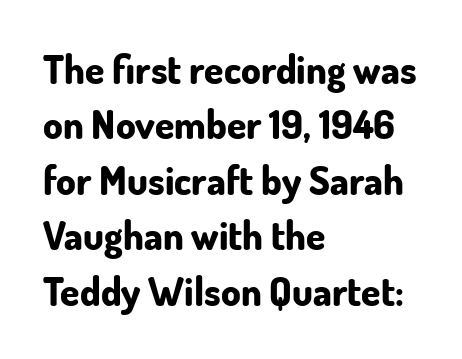
Q: Is the text bold? A: Yes.
Q: Is the text italic (slanted)? A: No, it is upright.
Q: Is the typeface a serif or a sans-serif typeface? A: Sans-serif.
Q: Is the text underlined? A: No.
Q: How is the paragraph aligned? A: Left-aligned.
Q: Is the spacing between letters normal or unusually wide? A: Normal.
Q: Is the spacing between lines tight, normal or loose? A: Normal.
Q: Width (condensed, normal, or wide)? A: Normal.
Q: Stroke contrast? A: Low.
Q: x-height? A: Small.
Q: Monospaced? A: No.
